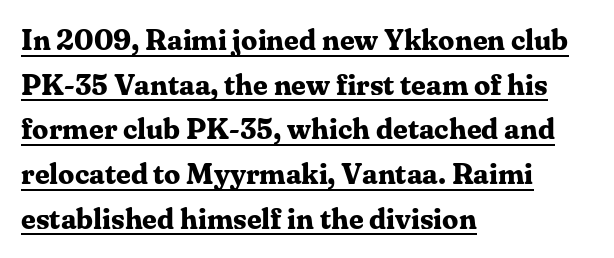
A roman cut, with each character standing at attention. Line spacing here is normal. Stroke terminals: seriffed. Here the designer chose a conventional face with non-uniform glyph widths.
